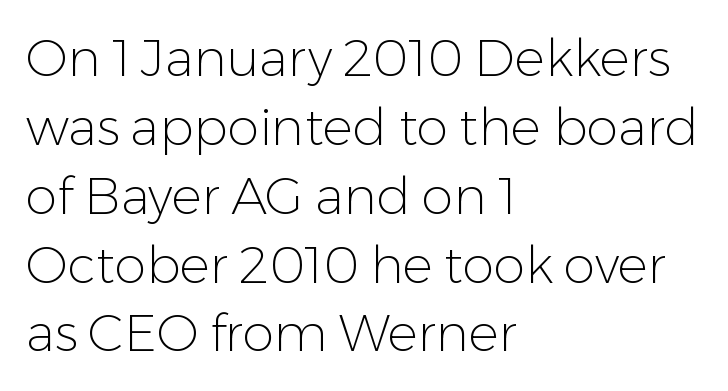
Q: Is the text bold? A: No.
Q: Is the text italic (slanted)? A: No, it is upright.
Q: Is the typeface a serif or a sans-serif typeface? A: Sans-serif.
Q: Is the text underlined? A: No.
Q: How is the paragraph aligned? A: Left-aligned.
Q: Is the spacing between letters normal or unusually wide? A: Normal.
Q: Is the spacing between lines tight, normal or loose? A: Normal.
Q: Width (condensed, normal, or wide)? A: Normal.
Q: Stroke contrast? A: Low.
Q: x-height? A: Medium.
Q: Monospaced? A: No.
